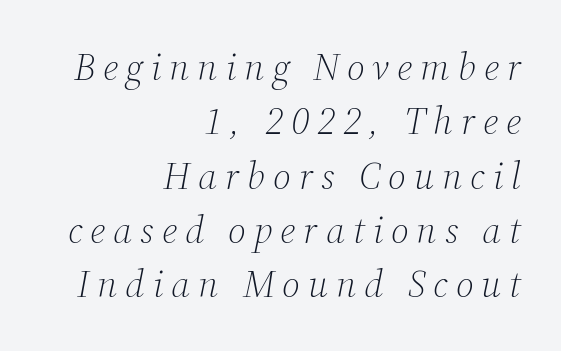
{"serif": "yes", "italic": "yes", "lean": "right", "slant_degrees": 12, "bold": "no", "weight": "light", "width": "normal", "stroke_contrast": "medium", "x_height": "medium", "monospaced": "no", "underline": "no", "align": "right", "line_spacing": "normal", "line_spacing_ratio": 1.43, "letter_spacing": "wide", "letter_spacing_em": 0.21, "glyph_px": 38}
